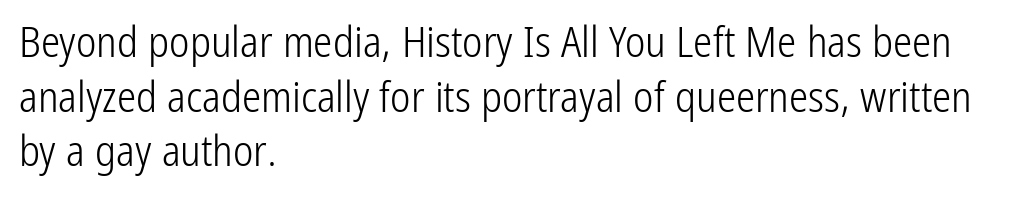
{"serif": "no", "italic": "no", "bold": "no", "weight": "light", "width": "condensed", "stroke_contrast": "low", "x_height": "medium", "monospaced": "no", "underline": "no", "align": "left", "line_spacing": "normal", "line_spacing_ratio": 1.27, "letter_spacing": "normal", "letter_spacing_em": 0.0, "glyph_px": 43}
